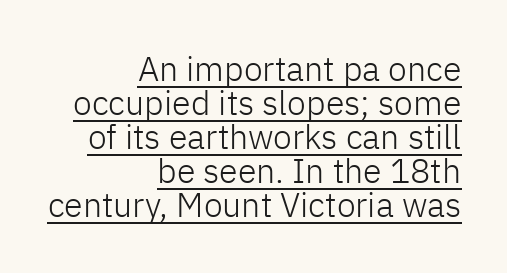
Proportional: the letters do not fall into vertical columns. The passage shown is not bold in any degree. Leftover space on each line is placed entirely before the opening word. Examine the stroke ends and you'll find no serifs.
